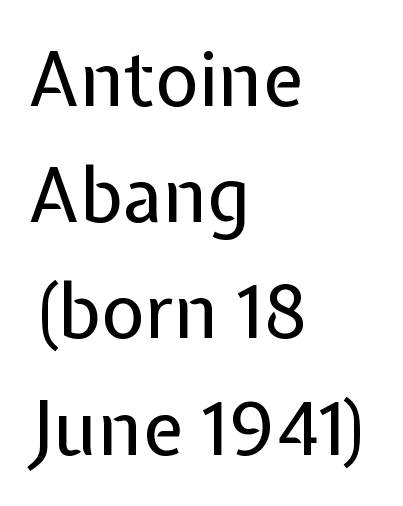
The image shows 75 px regular-weight sans-serif type, upright; set left-aligned, normal line spacing (1.55x), normal letter spacing, not underlined; low stroke contrast and a medium x-height.
